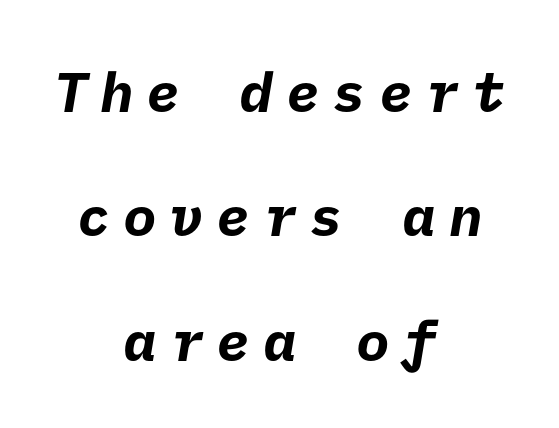
The image shows 56 px bold sans-serif type; set centered, loose line spacing (2.22x), unusually wide letter spacing (+0.23 em), not underlined; low stroke contrast and a medium x-height.
